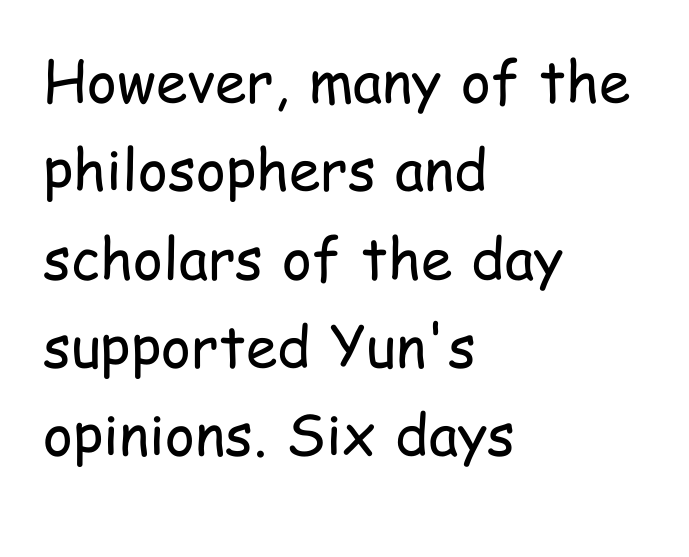
{"serif": "no", "italic": "no", "bold": "no", "weight": "regular", "width": "condensed", "stroke_contrast": "low", "x_height": "medium", "monospaced": "no", "underline": "no", "align": "left", "line_spacing": "normal", "line_spacing_ratio": 1.55, "letter_spacing": "normal", "letter_spacing_em": 0.0, "glyph_px": 57}
